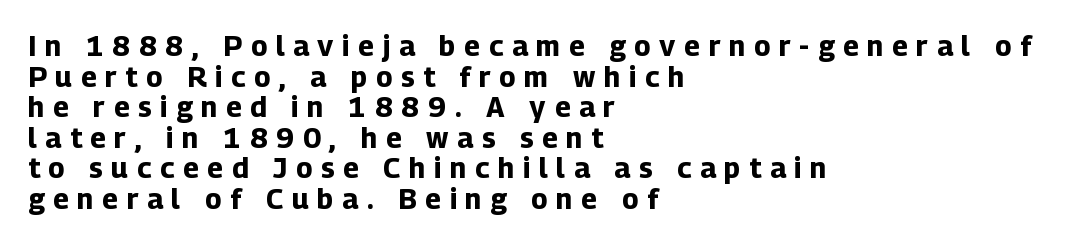
Q: Is the text bold? A: Yes.
Q: Is the text italic (slanted)? A: No, it is upright.
Q: Is the typeface a serif or a sans-serif typeface? A: Sans-serif.
Q: Is the text underlined? A: No.
Q: How is the paragraph aligned? A: Left-aligned.
Q: Is the spacing between letters normal or unusually wide? A: Unusually wide.
Q: Is the spacing between lines tight, normal or loose? A: Tight.
Q: Width (condensed, normal, or wide)? A: Normal.
Q: Stroke contrast? A: Low.
Q: x-height? A: Medium.
Q: Monospaced? A: No.
